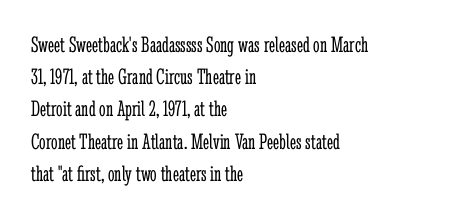
The image shows 23 px text type, upright; set left-aligned, normal line spacing (1.4x), normal letter spacing, not underlined.
